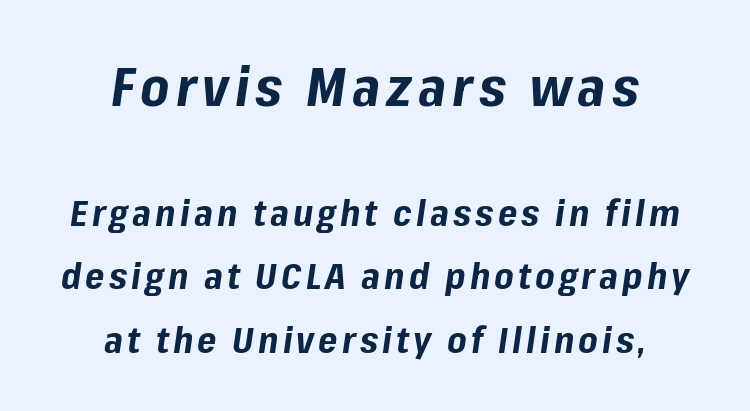
Q: Is the text bold? A: Yes.
Q: Is the text italic (slanted)? A: Yes, it leans right by about 8 degrees.
Q: Is the text underlined? A: No.
Q: How is the paragraph aligned? A: Centered.
Q: Which block of text is set in a larger size, the first (top) or the second (bottom)? A: The first (top) one.
Q: Width (condensed, normal, or wide)? A: Normal.
Q: Stroke contrast? A: Low.
Q: x-height? A: Medium.
Q: Monospaced? A: No.
